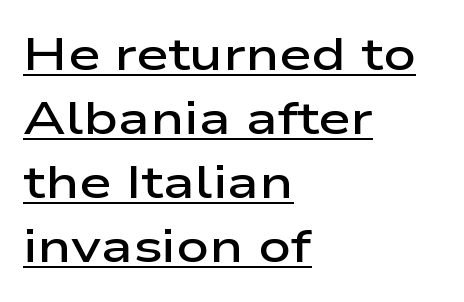
{"serif": "no", "italic": "no", "bold": "semi", "weight": "semibold", "width": "wide", "stroke_contrast": "low", "x_height": "medium", "monospaced": "no", "underline": "yes", "align": "left", "line_spacing": "normal", "line_spacing_ratio": 1.39, "letter_spacing": "normal", "letter_spacing_em": 0.0, "glyph_px": 46}
